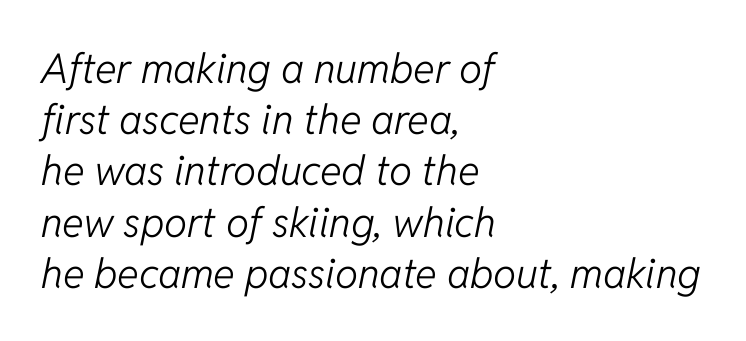
Q: Is the text bold? A: No.
Q: Is the text italic (slanted)? A: Yes, it leans right by about 11 degrees.
Q: Is the text underlined? A: No.
Q: How is the paragraph aligned? A: Left-aligned.
Q: Is the spacing between letters normal or unusually wide? A: Normal.
Q: Is the spacing between lines tight, normal or loose? A: Normal.
Q: Width (condensed, normal, or wide)? A: Normal.
Q: Stroke contrast? A: Low.
Q: x-height? A: Medium.
Q: Monospaced? A: No.
